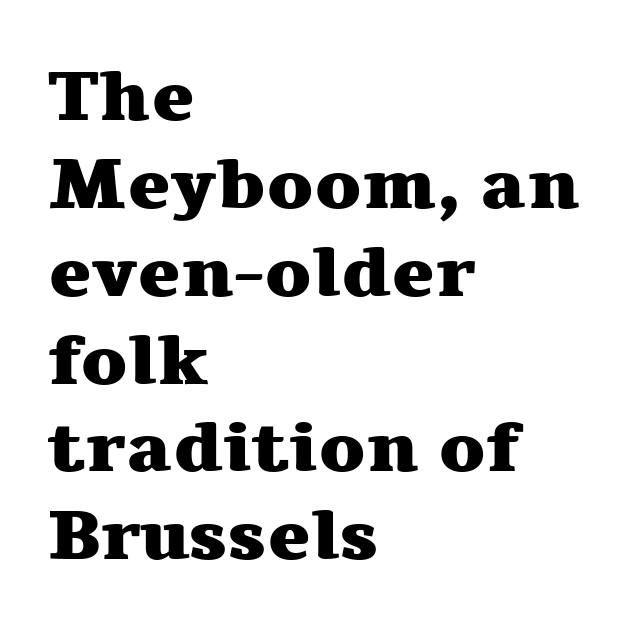
Q: Is the text bold? A: Yes.
Q: Is the text italic (slanted)? A: No, it is upright.
Q: Is the typeface a serif or a sans-serif typeface? A: Serif.
Q: Is the text underlined? A: No.
Q: How is the paragraph aligned? A: Left-aligned.
Q: Is the spacing between letters normal or unusually wide? A: Normal.
Q: Width (condensed, normal, or wide)? A: Wide.
Q: Stroke contrast? A: Medium.
Q: x-height? A: Medium.
Q: Monospaced? A: No.
